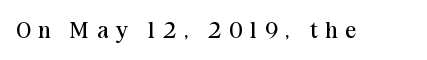
{"italic": "no", "bold": "no", "underline": "no", "letter_spacing": "wide", "letter_spacing_em": 0.34, "glyph_px": 23}
